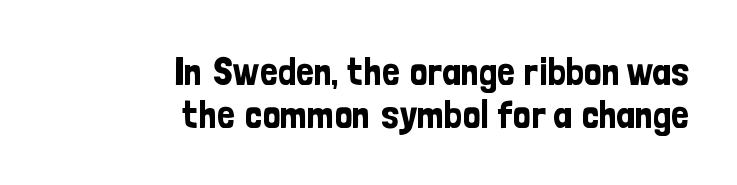
{"serif": "no", "italic": "no", "width": "condensed", "stroke_contrast": "low", "x_height": "medium", "monospaced": "no", "underline": "no", "align": "right", "line_spacing": "tight", "line_spacing_ratio": 1.1, "letter_spacing": "normal", "letter_spacing_em": 0.0, "glyph_px": 39}
